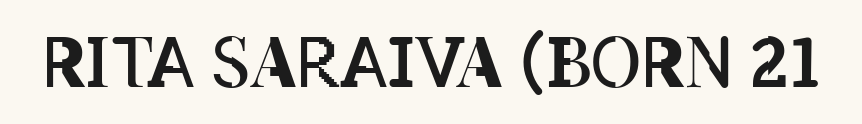
The image shows 69 px regular-weight, condensed type, upright; set normal letter spacing, not underlined; low stroke contrast and a large x-height.
